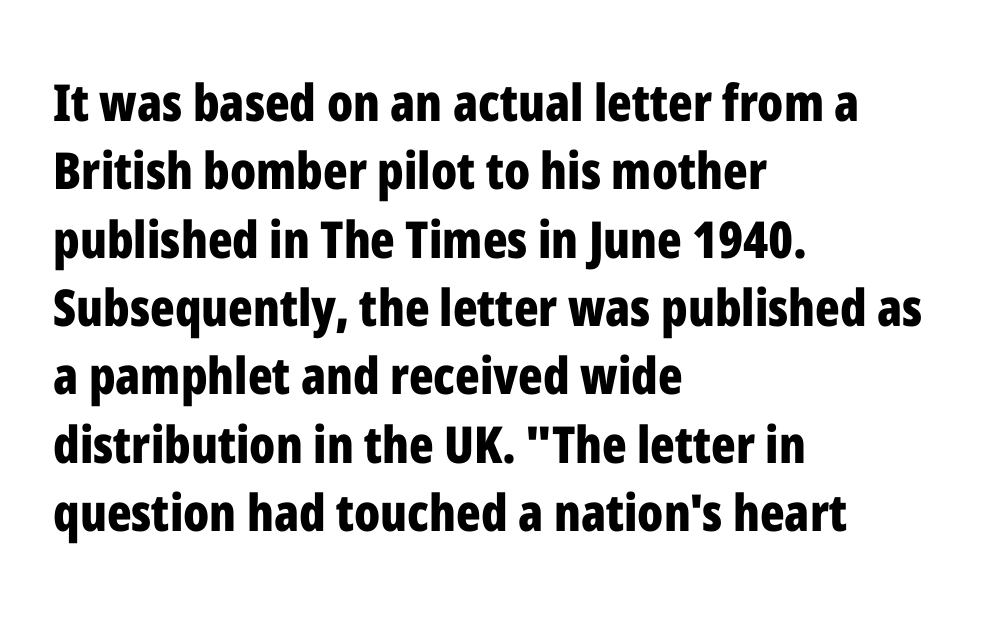
The image shows 51 px bold, condensed sans-serif type, upright; set left-aligned, normal line spacing (1.34x), normal letter spacing, not underlined; low stroke contrast and a medium x-height.
